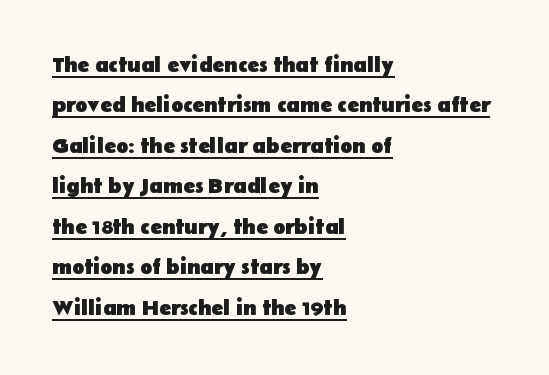
Q: Is the text bold? A: Yes.
Q: Is the text italic (slanted)? A: No, it is upright.
Q: Is the text underlined? A: Yes.
Q: How is the paragraph aligned? A: Left-aligned.
Q: Is the spacing between letters normal or unusually wide? A: Normal.
